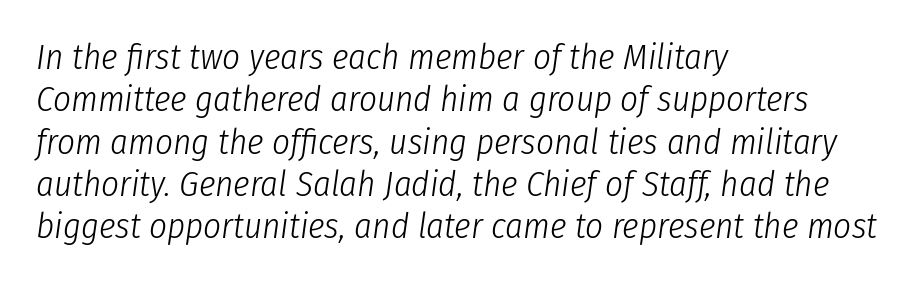
{"italic": "yes", "lean": "right", "slant_degrees": 8, "bold": "no", "weight": "light", "width": "condensed", "stroke_contrast": "low", "x_height": "medium", "monospaced": "no", "underline": "no", "align": "left", "line_spacing_ratio": 1.21, "letter_spacing": "normal", "letter_spacing_em": 0.0, "glyph_px": 35}
